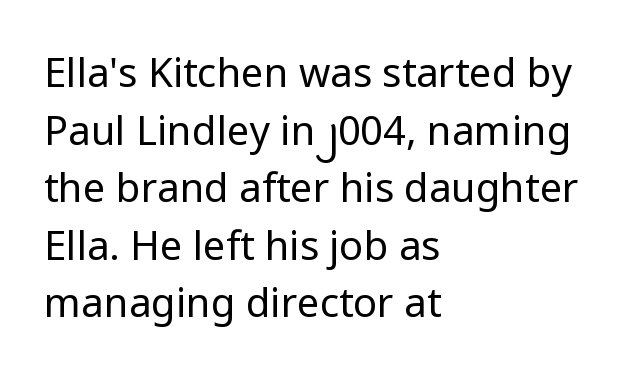
There is no visible air inserted between adjacent glyphs. This sample is left-justified, so line endings fall wherever the words run out. Unlike a traditional serif, this face leaves its strokes unadorned. Words float on clear page, feet unadorned. The letters advance in unequal steps, a hallmark of proportional type.
